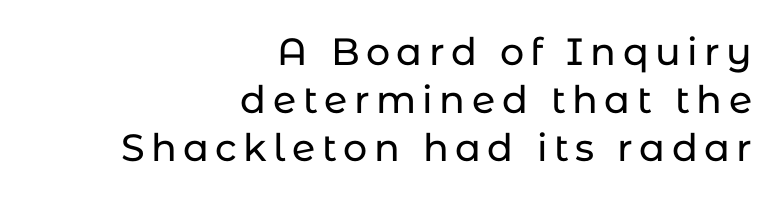
When letters stand straight like this, we call the style roman or upright. No word sits above an underline. Regular leading. A flush-right, rag-left setting is used for this passage. Examine the stroke ends and you'll find no serifs.
